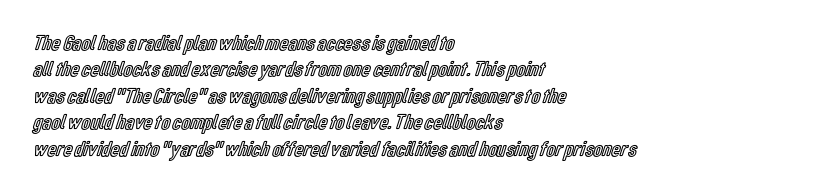
Q: Is the text italic (slanted)? A: Yes.
Q: Is the text underlined? A: No.
Q: How is the paragraph aligned? A: Left-aligned.
Q: Is the spacing between letters normal or unusually wide? A: Normal.
